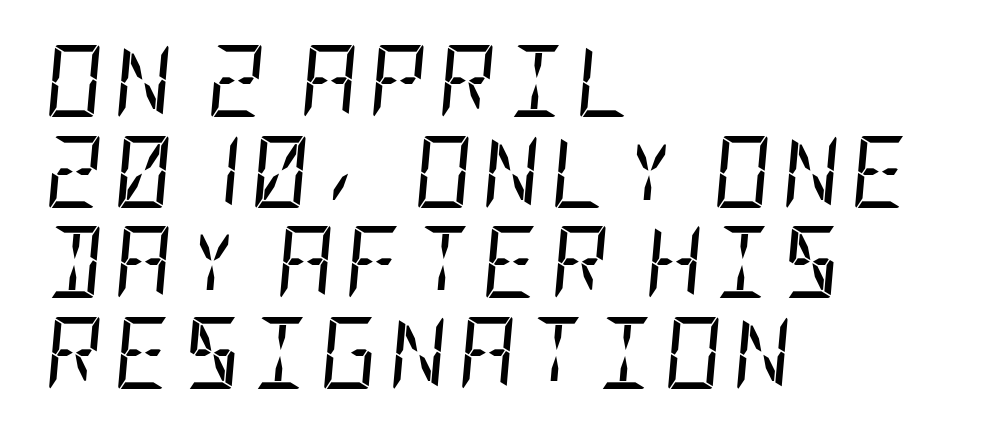
The image shows 72 px regular-weight, condensed type, italic (leaning right); set left-aligned, normal line spacing (1.26x), not underlined; low stroke contrast and a large x-height.
